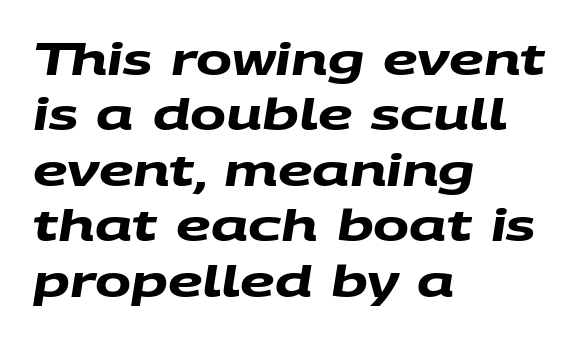
The image shows 43 px heavy, wide sans-serif type; set left-aligned, normal line spacing (1.29x), normal letter spacing, not underlined; medium stroke contrast and a large x-height.
